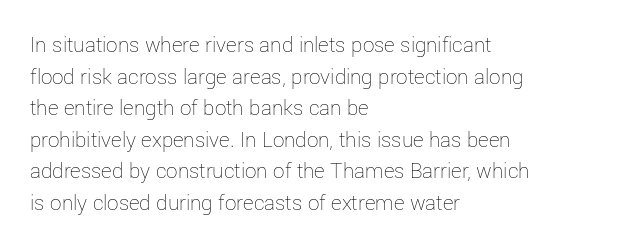
The strokes are not fattened; the text isn't bold. Beneath every word, the page is bare. Every row of glyphs begins at an identical x-position on the left. In terms of posture, this sample is upright.
